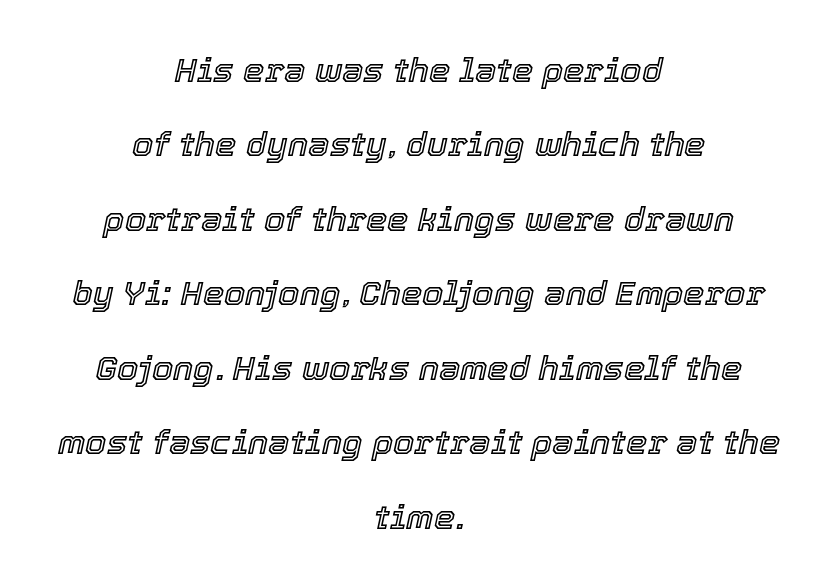
Observe the lean: these are italic letterforms. Between one letter and the next there's only the usual sliver of space. Decoration check: the copy has no underline. Leading is clearly above the norm, producing a sparse column.
